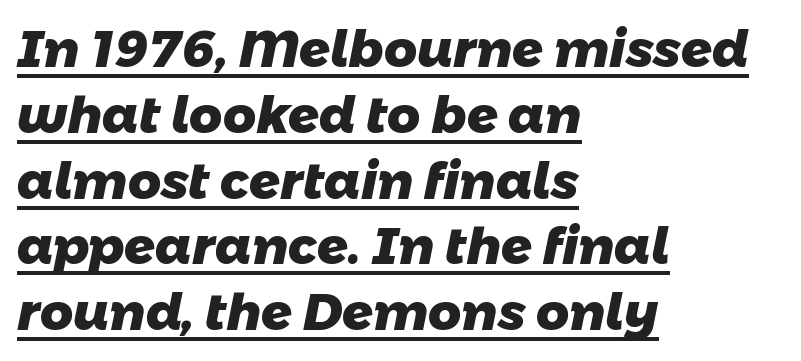
These lines carry a lot of weight — the face is fully bold. Default kerning and tracking; the words read as compact shapes. In terms of letterform style, serifs are entirely absent. The typesetter has applied underlining to the passage shown. The designer left line spacing at the default.
